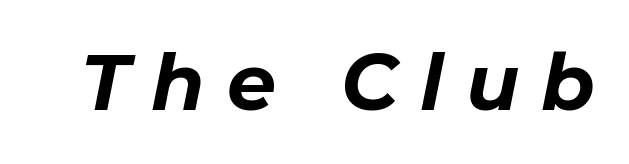
{"italic": "yes", "lean": "right", "slant_degrees": 11, "bold": "yes", "weight": "bold", "width": "normal", "stroke_contrast": "low", "x_height": "medium", "monospaced": "no", "underline": "no", "letter_spacing": "wide", "letter_spacing_em": 0.28, "glyph_px": 78}
